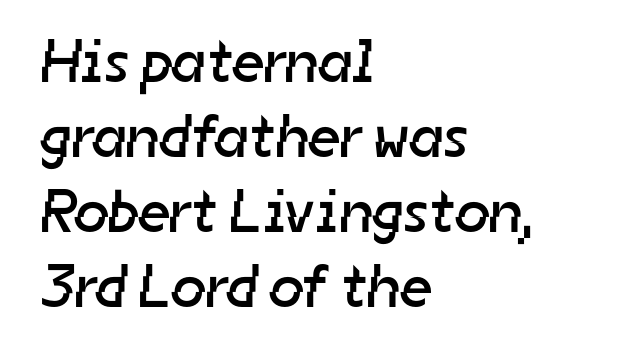
{"serif": "no", "bold": "no", "weight": "regular", "width": "normal", "stroke_contrast": "low", "x_height": "medium", "monospaced": "no", "underline": "no", "align": "left", "line_spacing_ratio": 1.23, "letter_spacing": "normal", "letter_spacing_em": 0.0, "glyph_px": 61}
